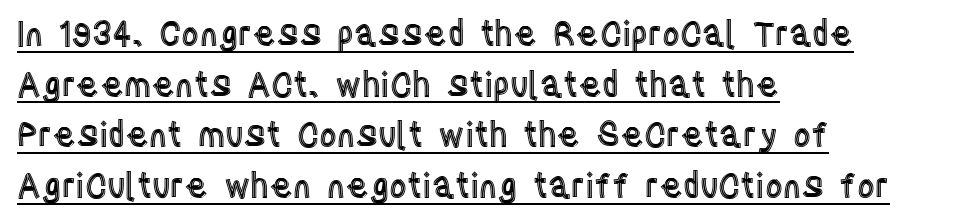
{"italic": "no", "width": "condensed", "x_height": "large", "monospaced": "no", "underline": "yes", "align": "left", "line_spacing": "normal", "line_spacing_ratio": 1.49, "letter_spacing": "normal", "letter_spacing_em": 0.0, "glyph_px": 34}
